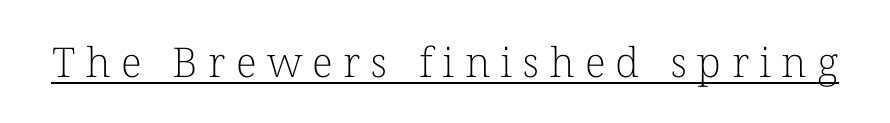
{"serif": "yes", "italic": "no", "bold": "no", "weight": "light", "width": "normal", "stroke_contrast": "low", "x_height": "medium", "monospaced": "no", "underline": "yes", "letter_spacing": "wide", "letter_spacing_em": 0.25, "glyph_px": 41}
